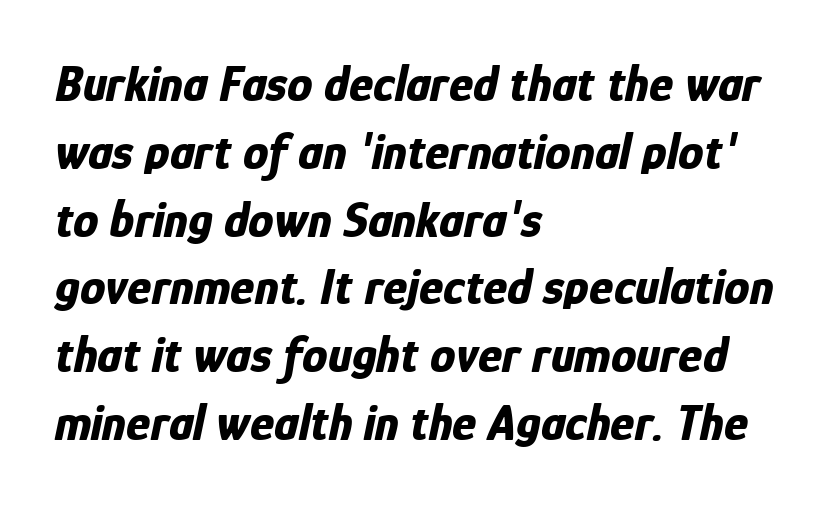
{"italic": "yes", "lean": "right", "slant_degrees": 12, "bold": "yes", "weight": "bold", "width": "condensed", "stroke_contrast": "low", "x_height": "medium", "monospaced": "no", "underline": "no", "align": "left", "line_spacing": "normal", "line_spacing_ratio": 1.33, "letter_spacing": "normal", "letter_spacing_em": 0.0, "glyph_px": 51}
